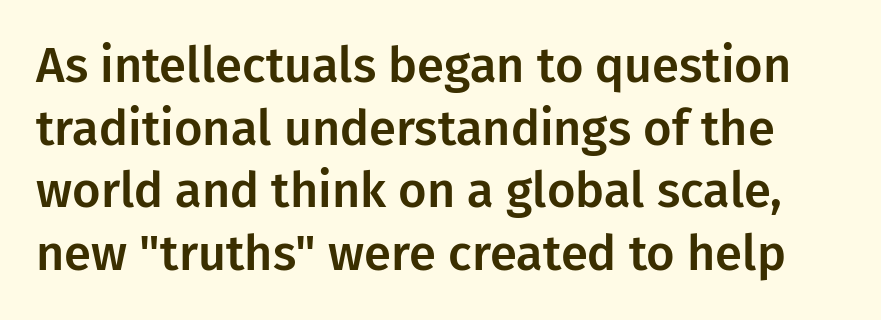
The lettering holds an erect, upright posture throughout. The designer left line spacing at the default. Grotesque or geometric, the face here clearly has no serifs. Looks like regular typesetting: each glyph gets only the width it needs. Characters follow at the spacing the type designer built in. The baseline area is clear.
